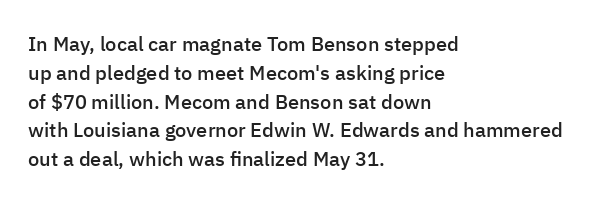
Anything drawn beneath the words? Only blank space. The line-height multiplier appears to be the usual default. Rendered with straight, roman letterforms. Each word holds together tightly as a unit, with standard inter-letter gaps. Every letter is mildly thick-stroked: semibold rather than bold. The paragraph has a hard left edge and a soft right edge.
